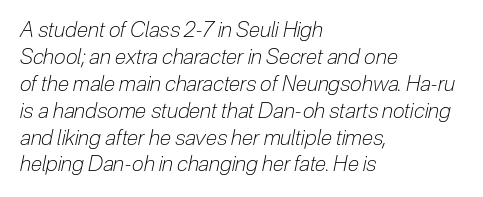
Q: Is the text bold? A: No.
Q: Is the text italic (slanted)? A: Yes, it leans right by about 12 degrees.
Q: Is the text underlined? A: No.
Q: How is the paragraph aligned? A: Left-aligned.
Q: Is the spacing between letters normal or unusually wide? A: Normal.
Q: Is the spacing between lines tight, normal or loose? A: Normal.
